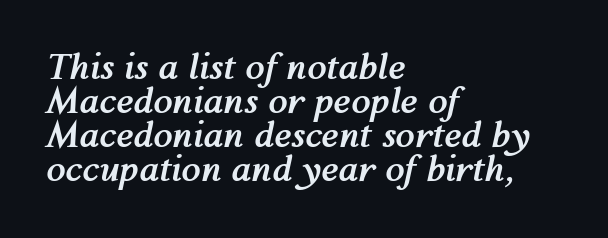
{"italic": "yes", "lean": "right", "slant_degrees": 12, "bold": "yes", "weight": "semibold", "width": "normal", "stroke_contrast": "medium", "x_height": "medium", "monospaced": "no", "underline": "no", "align": "left", "line_spacing": "tight", "line_spacing_ratio": 0.97, "letter_spacing": "normal", "letter_spacing_em": 0.0, "glyph_px": 35}
